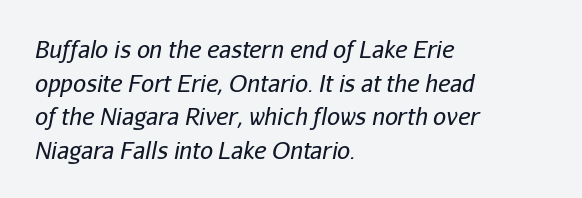
{"italic": "yes", "lean": "right", "slant_degrees": 11, "bold": "no", "underline": "no", "align": "left", "line_spacing": "normal", "line_spacing_ratio": 1.46, "letter_spacing": "normal", "letter_spacing_em": 0.0, "glyph_px": 23}
